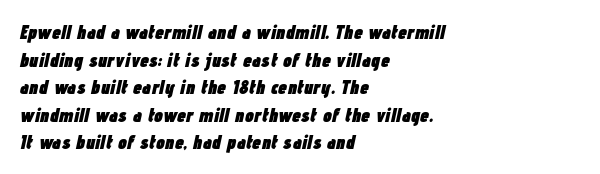
Plenty of ink on the page — the face is bold. Compared with ordinary roman type, these characters are visibly tilted. The words here are not underlined. Successive baselines arrive at the customary interval. The paragraph has a hard left edge and a soft right edge.
